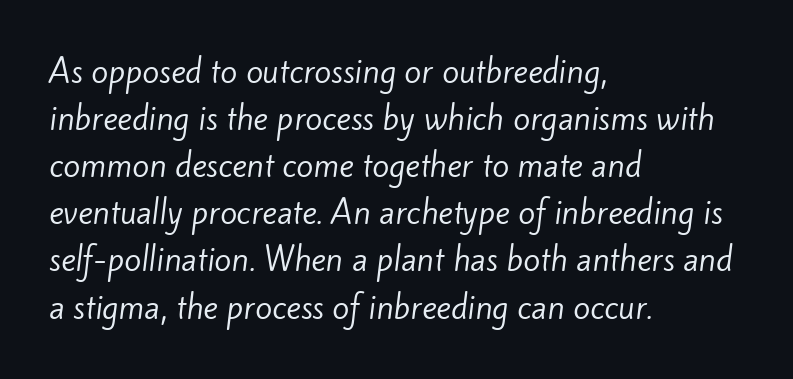
Q: Is the text bold? A: No.
Q: Is the typeface a serif or a sans-serif typeface? A: Sans-serif.
Q: Is the text underlined? A: No.
Q: How is the paragraph aligned? A: Left-aligned.
Q: Is the spacing between letters normal or unusually wide? A: Normal.
Q: Is the spacing between lines tight, normal or loose? A: Normal.
Q: Width (condensed, normal, or wide)? A: Normal.
Q: Stroke contrast? A: Low.
Q: x-height? A: Small.
Q: Monospaced? A: No.
